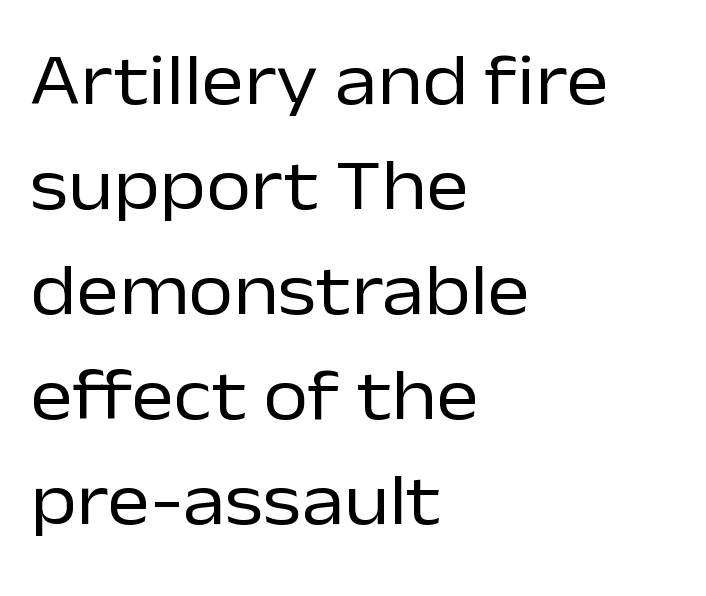
The image shows 73 px regular-weight sans-serif type, upright; set left-aligned, normal line spacing (1.44x), normal letter spacing, not underlined; low stroke contrast and a medium x-height.
